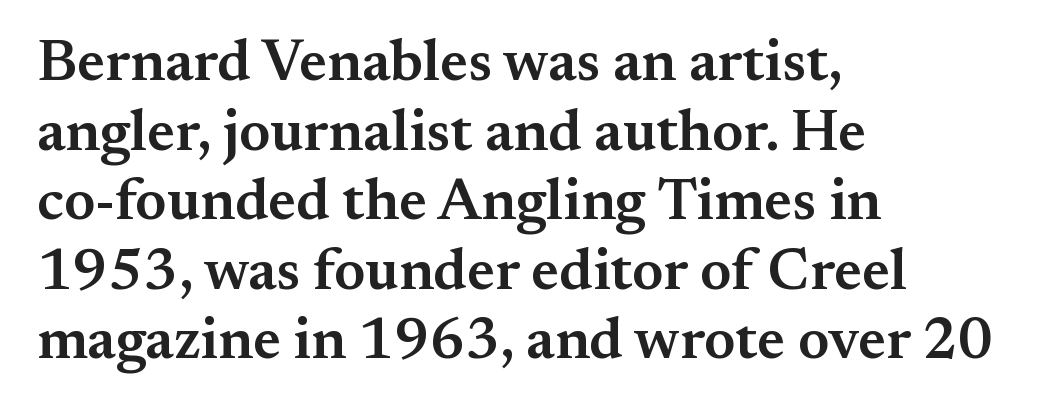
{"serif": "yes", "italic": "no", "bold": "semi", "weight": "semibold", "width": "normal", "stroke_contrast": "medium", "x_height": "small", "monospaced": "no", "underline": "no", "align": "left", "line_spacing_ratio": 1.2, "letter_spacing": "normal", "letter_spacing_em": 0.0, "glyph_px": 58}
